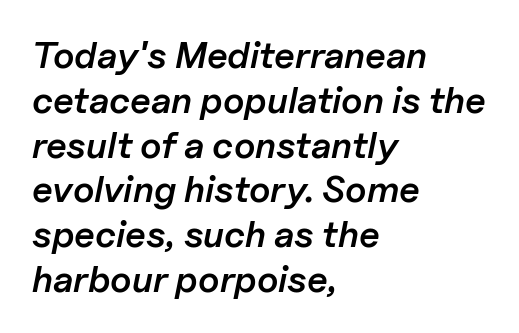
The rendering uses natural spacing where letterforms have individual widths. This sample uses an oblique cut, with every glyph tilted off the vertical. Layout note: lines flush left. What weight is shown? A semibold, between regular and bold. The specimen omits any rule beneath the text block's lines. The line texture is even and compact thanks to regular tracking.
